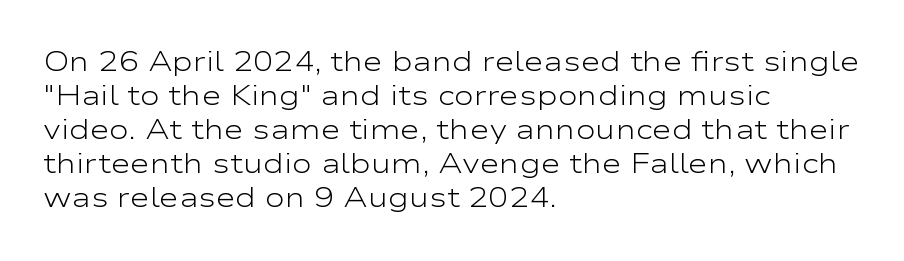
The image shows 27 px text type, upright; set left-aligned, normal line spacing (1.26x), normal letter spacing, not underlined.
